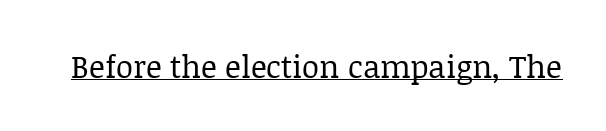
Q: Is the text bold? A: No.
Q: Is the text italic (slanted)? A: No, it is upright.
Q: Is the typeface a serif or a sans-serif typeface? A: Serif.
Q: Is the text underlined? A: Yes.
Q: Is the spacing between letters normal or unusually wide? A: Normal.
Q: Width (condensed, normal, or wide)? A: Normal.
Q: Stroke contrast? A: Low.
Q: x-height? A: Large.
Q: Monospaced? A: No.
